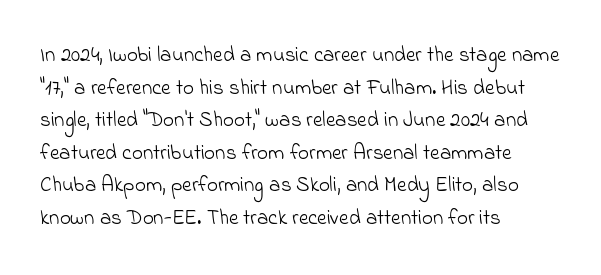
The image shows 21 px text type; set left-aligned, normal line spacing (1.55x), normal letter spacing, not underlined.
